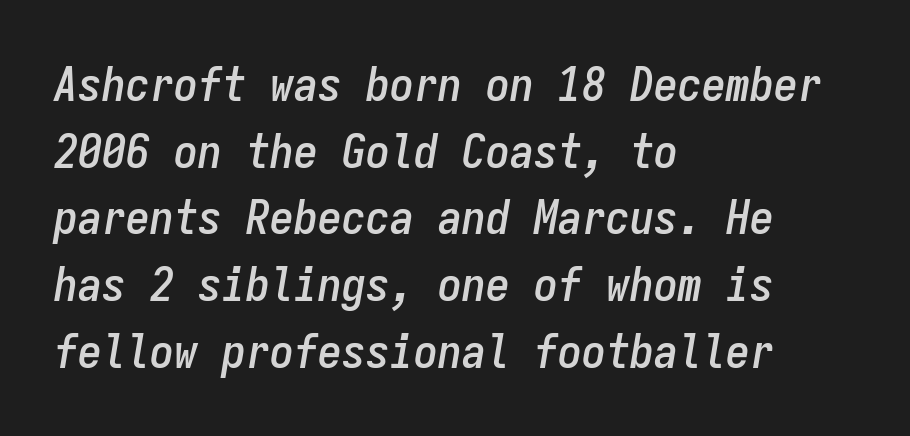
Q: Is the text italic (slanted)? A: Yes, it leans right by about 9 degrees.
Q: Is the text underlined? A: No.
Q: How is the paragraph aligned? A: Left-aligned.
Q: Is the spacing between letters normal or unusually wide? A: Normal.
Q: Is the spacing between lines tight, normal or loose? A: Normal.
Q: Width (condensed, normal, or wide)? A: Condensed.
Q: Stroke contrast? A: Low.
Q: x-height? A: Medium.
Q: Monospaced? A: Yes.
